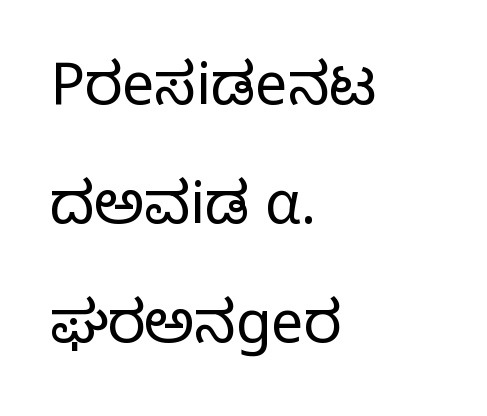
Q: Is the text bold? A: No.
Q: Is the text italic (slanted)? A: No, it is upright.
Q: Is the typeface a serif or a sans-serif typeface? A: Sans-serif.
Q: Is the text underlined? A: No.
Q: How is the paragraph aligned? A: Left-aligned.
Q: Is the spacing between letters normal or unusually wide? A: Normal.
Q: Is the spacing between lines tight, normal or loose? A: Loose.
Q: Width (condensed, normal, or wide)? A: Normal.
Q: Stroke contrast? A: Low.
Q: x-height? A: Medium.
Q: Monospaced? A: No.
